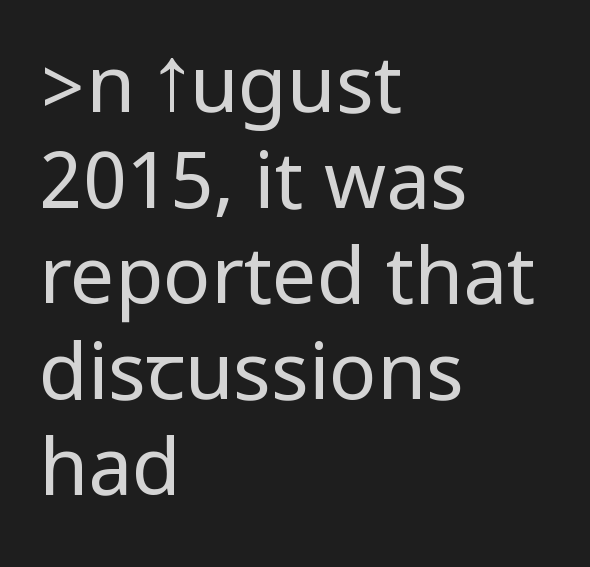
You can tell it's not italic because the verticals are truly vertical. Short and long lines alike share a common starting point at left. These glyphs show unthickened strokes, regular width or finer. You could call the tracking neutral — neither tight nor loose. This is sans-serif lettering, the kind often seen on screens and signage. The gap between lines stays unmarked.
